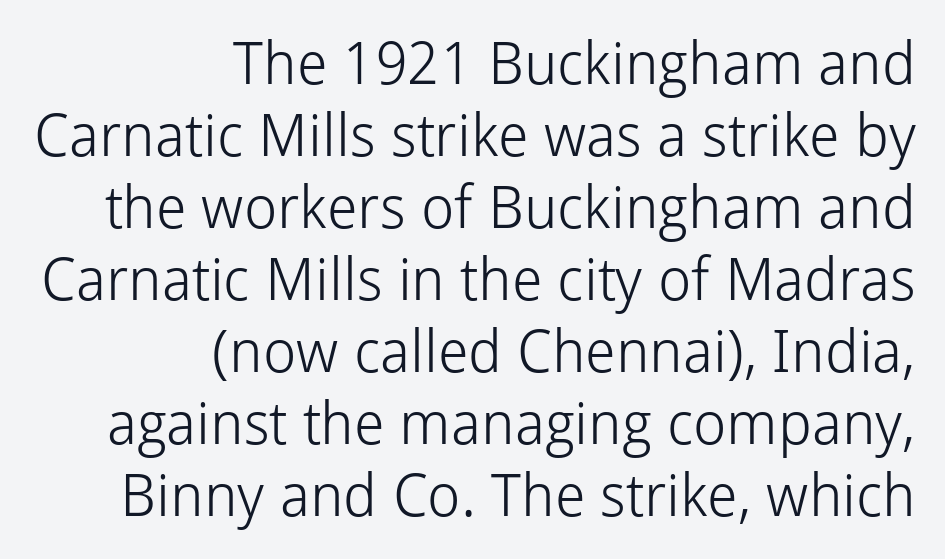
Q: Is the text bold? A: No.
Q: Is the text italic (slanted)? A: No, it is upright.
Q: Is the typeface a serif or a sans-serif typeface? A: Sans-serif.
Q: Is the text underlined? A: No.
Q: How is the paragraph aligned? A: Right-aligned.
Q: Is the spacing between letters normal or unusually wide? A: Normal.
Q: Width (condensed, normal, or wide)? A: Normal.
Q: Stroke contrast? A: Low.
Q: x-height? A: Medium.
Q: Monospaced? A: No.
